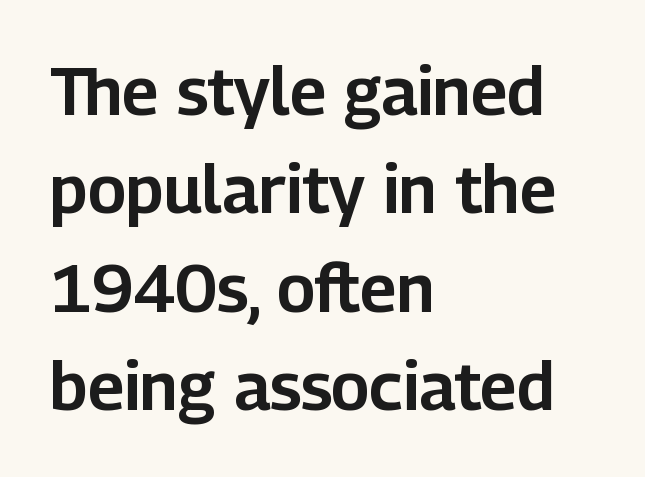
{"serif": "no", "italic": "no", "width": "normal", "stroke_contrast": "low", "x_height": "medium", "monospaced": "no", "underline": "no", "align": "left", "line_spacing": "normal", "line_spacing_ratio": 1.47, "letter_spacing": "normal", "letter_spacing_em": 0.0, "glyph_px": 67}
